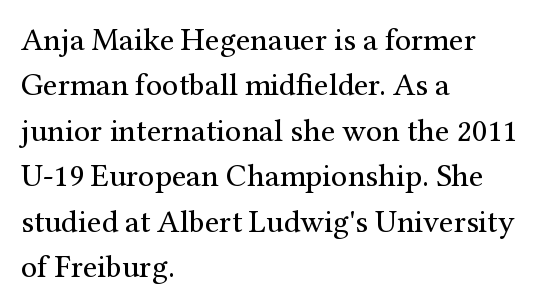
Q: Is the text bold? A: No.
Q: Is the text italic (slanted)? A: No, it is upright.
Q: Is the typeface a serif or a sans-serif typeface? A: Serif.
Q: Is the text underlined? A: No.
Q: How is the paragraph aligned? A: Left-aligned.
Q: Is the spacing between letters normal or unusually wide? A: Normal.
Q: Is the spacing between lines tight, normal or loose? A: Normal.
Q: Width (condensed, normal, or wide)? A: Normal.
Q: Stroke contrast? A: Medium.
Q: x-height? A: Medium.
Q: Monospaced? A: No.
